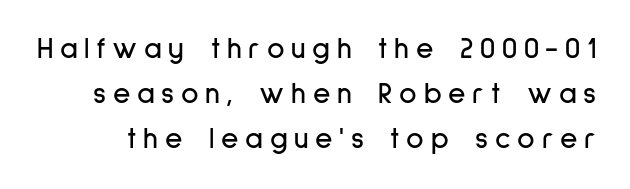
The tracking jumps out immediately: characters are airy and widely separated. Beneath every word, the page is bare. The passage shown is typed in a proportional face where columns would drift. This is roman type, the default non-slanted kind. The glyphs in this specimen are sans serif.
